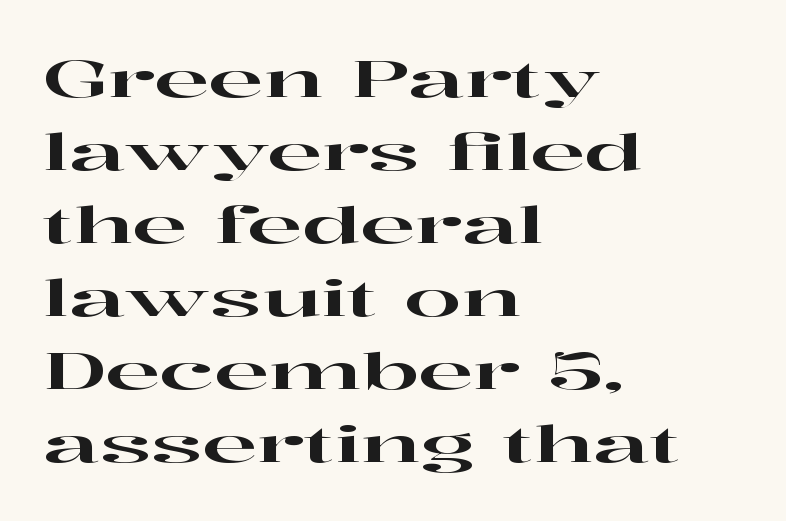
{"serif": "yes", "italic": "no", "width": "wide", "stroke_contrast": "high", "x_height": "medium", "monospaced": "no", "underline": "no", "align": "left", "line_spacing": "normal", "line_spacing_ratio": 1.43, "letter_spacing": "normal", "letter_spacing_em": 0.0, "glyph_px": 51}
